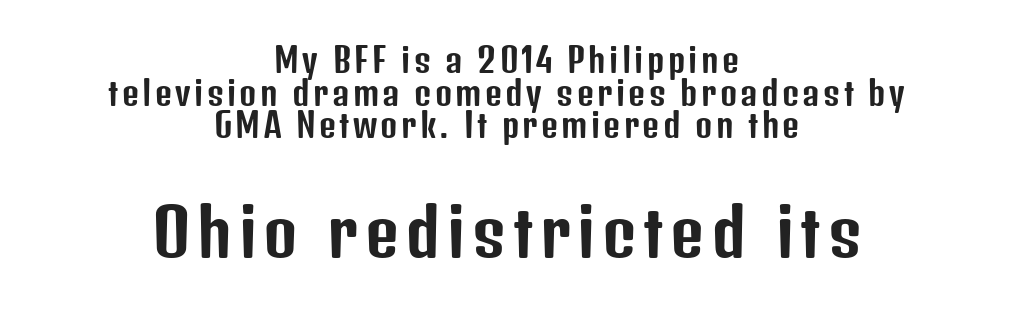
A clean baseline with only descenders dipping below it. A roman cut, with each character standing at attention. Compared with a flush-left layout, this one balances lines on the center instead. The rendering uses a small line-height, squeezing the rows. Block two is the big one; block one sits smaller above it. Here the designer chose a conventional face with non-uniform glyph widths.
